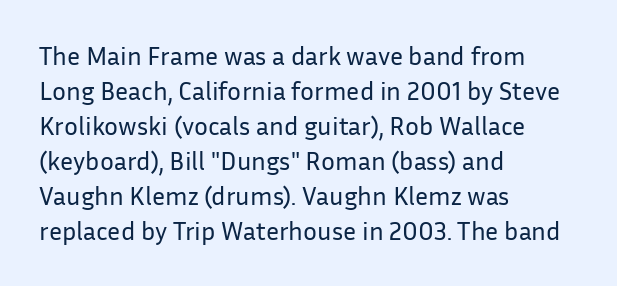
Q: Is the text bold? A: No.
Q: Is the text italic (slanted)? A: No, it is upright.
Q: Is the text underlined? A: No.
Q: How is the paragraph aligned? A: Left-aligned.
Q: Is the spacing between letters normal or unusually wide? A: Normal.
Q: Is the spacing between lines tight, normal or loose? A: Normal.
